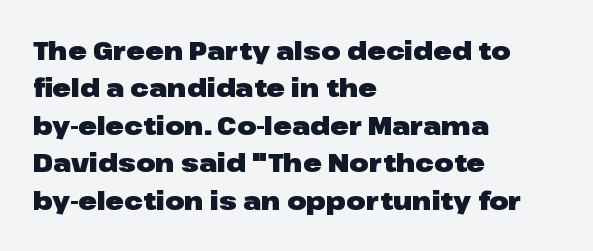
The image shows 25 px bold type, upright; set left-aligned, normal line spacing (1.5x), normal letter spacing, not underlined.
